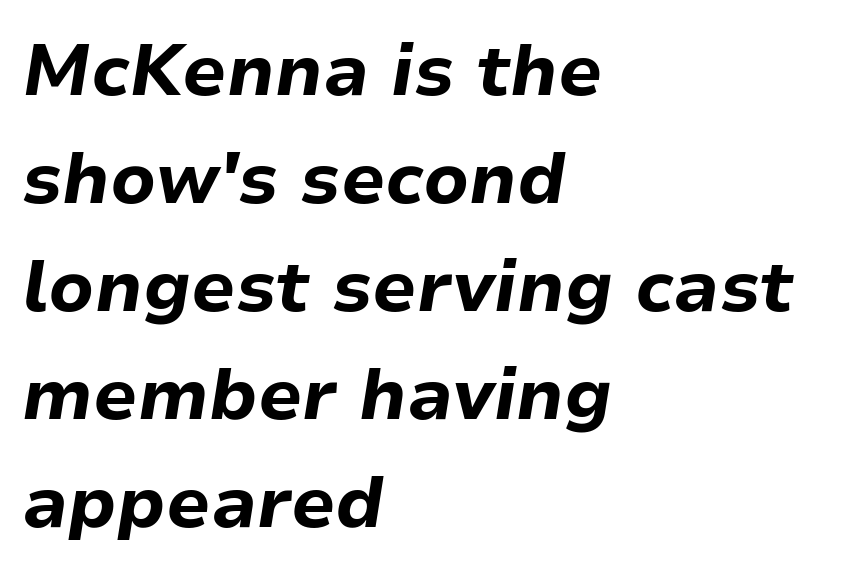
Q: Is the text bold? A: Yes.
Q: Is the text italic (slanted)? A: Yes, it leans right by about 9 degrees.
Q: Is the text underlined? A: No.
Q: How is the paragraph aligned? A: Left-aligned.
Q: Is the spacing between letters normal or unusually wide? A: Normal.
Q: Is the spacing between lines tight, normal or loose? A: Normal.
Q: Width (condensed, normal, or wide)? A: Normal.
Q: Stroke contrast? A: Low.
Q: x-height? A: Medium.
Q: Monospaced? A: No.
